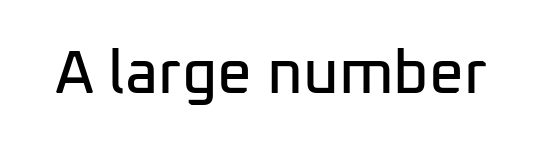
{"serif": "no", "italic": "no", "width": "normal", "stroke_contrast": "low", "x_height": "medium", "monospaced": "no", "underline": "no", "letter_spacing": "normal", "letter_spacing_em": 0.0, "glyph_px": 61}
